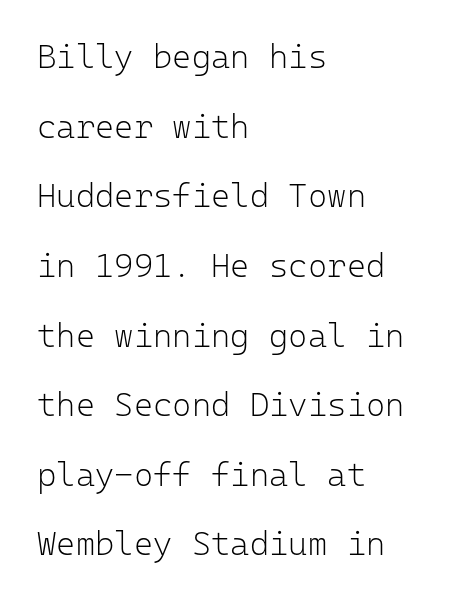
The image shows 33 px light sans-serif type, upright, monospaced; set left-aligned, loose line spacing (2.11x), normal letter spacing, not underlined; low stroke contrast and a medium x-height.
